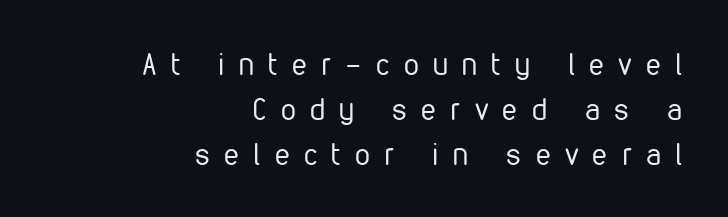
The image shows 30 px regular-weight, condensed sans-serif type, upright; set right-aligned, normal line spacing (1.5x), unusually wide letter spacing (+0.48 em), not underlined; low stroke contrast and a medium x-height.
